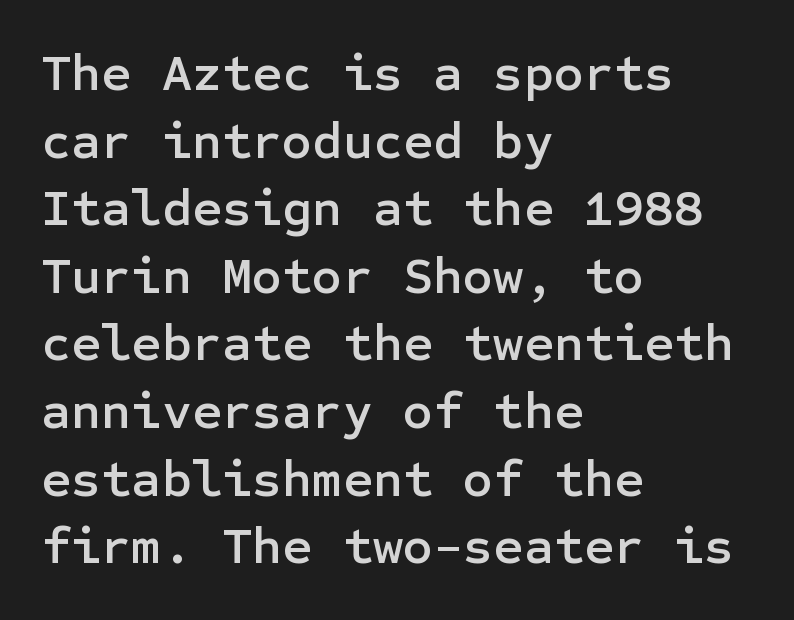
Glyph-to-glyph distance matches everyday printed text. It's the straight-up-and-down kind of type. Typeset ragged right — the left edge is the straight one. The typeface chosen for these lines omits serifs. Words float on clear page, feet unadorned. The lines sit at an ordinary, default distance from one another.
